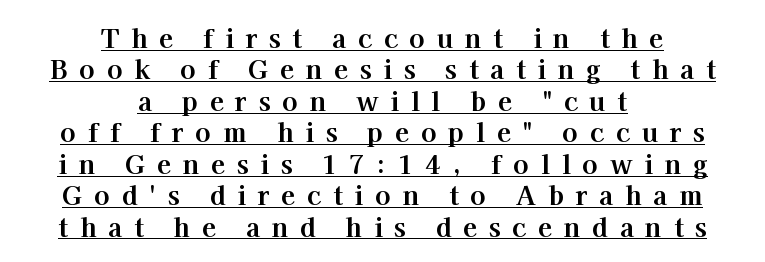
The passage shown is underscored from start to finish. Layout note: lines centered. Look at the tracking — it's clearly loosened, letters drifting apart. The rendering uses a bold face; every stroke is thick and dark.
